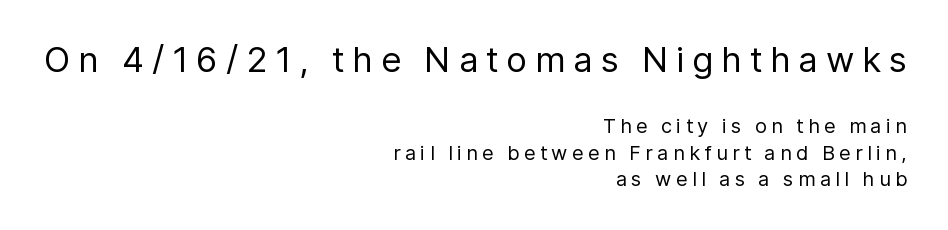
{"serif": "no", "italic": "no", "bold": "no", "weight": "regular", "width": "normal", "stroke_contrast": "low", "x_height": "medium", "monospaced": "no", "underline": "no", "align": "right", "line_spacing": "normal", "line_spacing_ratio": 1.32, "letter_spacing": "wide", "letter_spacing_em": 0.22, "larger_block": "first", "size_ratio": 1.75, "glyph_px": 35}
